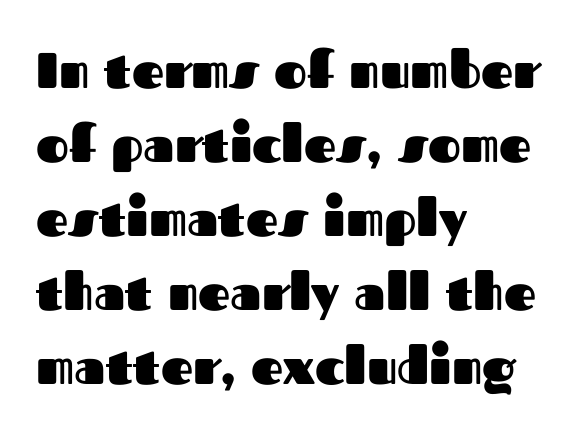
Q: Is the text bold? A: Yes.
Q: Is the text italic (slanted)? A: No, it is upright.
Q: Is the typeface a serif or a sans-serif typeface? A: Sans-serif.
Q: Is the text underlined? A: No.
Q: How is the paragraph aligned? A: Left-aligned.
Q: Is the spacing between letters normal or unusually wide? A: Normal.
Q: Is the spacing between lines tight, normal or loose? A: Normal.
Q: Width (condensed, normal, or wide)? A: Normal.
Q: Stroke contrast? A: Medium.
Q: x-height? A: Medium.
Q: Monospaced? A: No.
